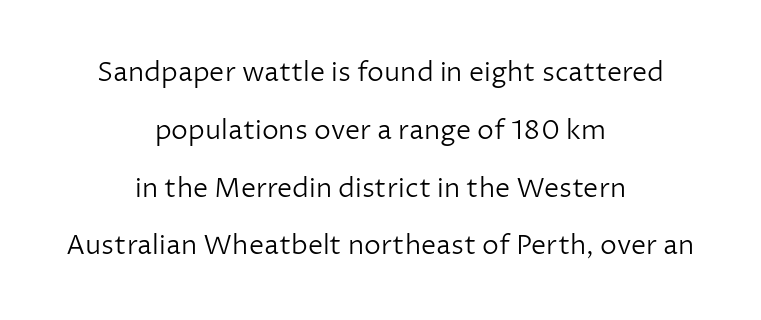
Look at the tracking — it's just the regular setting, nothing added. Leftover space on each line is divided equally before and after the words. Rendered with straight, roman letterforms. Any mark beneath the type? The region is blank.
